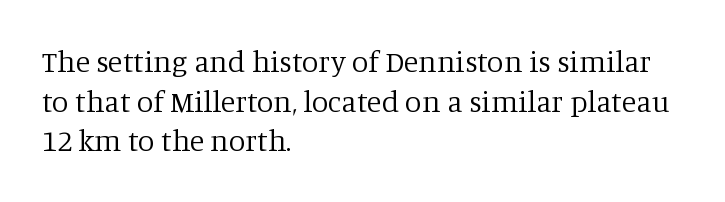
Do the characters align in a grid? No, the font is proportional. The gaps between neighbouring characters are ordinary and unremarkable. Upright lettering throughout. Stroke thickness stays within the range of a standard reading face or lighter. Normally led — the rows are evenly, conventionally spaced.
